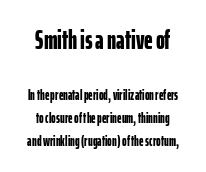
Q: Is the text bold? A: Yes.
Q: Is the text italic (slanted)? A: No, it is upright.
Q: Is the text underlined? A: No.
Q: How is the paragraph aligned? A: Centered.
Q: Is the spacing between letters normal or unusually wide? A: Normal.
Q: Is the spacing between lines tight, normal or loose? A: Normal.
Q: Which block of text is set in a larger size, the first (top) or the second (bottom)? A: The first (top) one.
